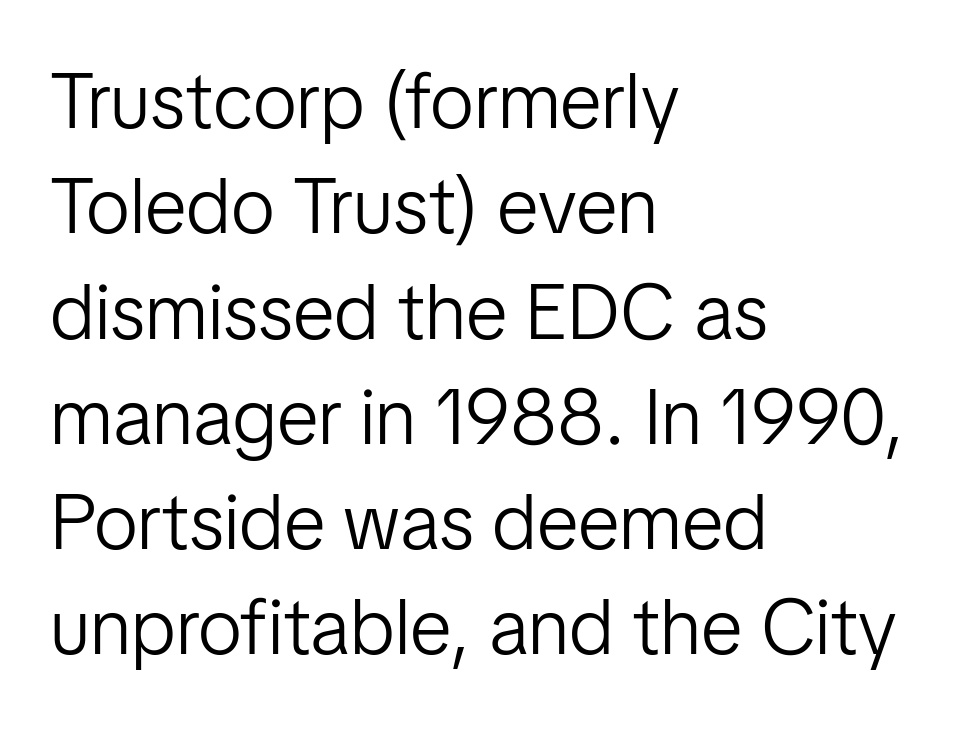
{"serif": "no", "italic": "no", "bold": "no", "weight": "light", "width": "normal", "stroke_contrast": "low", "x_height": "medium", "monospaced": "no", "underline": "no", "align": "left", "line_spacing": "normal", "line_spacing_ratio": 1.35, "letter_spacing": "normal", "letter_spacing_em": 0.0, "glyph_px": 78}
